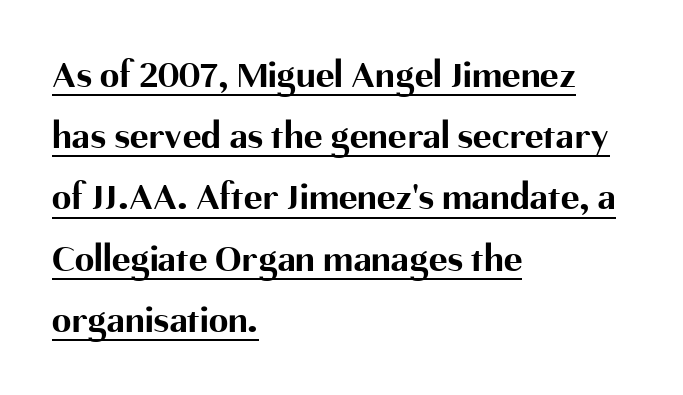
The image shows 39 px bold sans-serif type, upright; set left-aligned, normal line spacing (1.57x), normal letter spacing, underlined; medium stroke contrast and a medium x-height.
